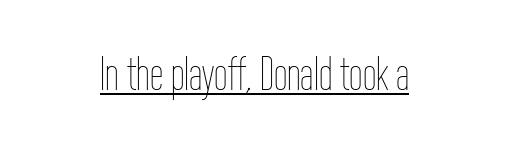
Q: Is the text bold? A: No.
Q: Is the text italic (slanted)? A: No, it is upright.
Q: Is the text underlined? A: Yes.
Q: How is the paragraph aligned? A: Centered.
Q: Is the spacing between letters normal or unusually wide? A: Normal.
Q: Width (condensed, normal, or wide)? A: Condensed.
Q: Stroke contrast? A: Low.
Q: x-height? A: Medium.
Q: Monospaced? A: No.
